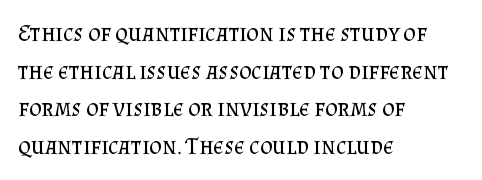
The setting favours the left margin, as ordinary paragraphs usually do. The face looks like a standard text weight, possibly lighter. Each row of text sits above clean, open space. Posture: straight, roman, zero tilt.
